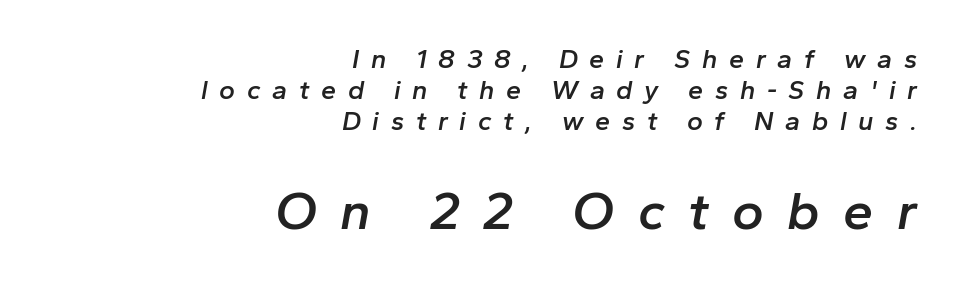
Is there much room between lines? No — they nearly touch. Small over large — that's the arrangement of the two blocks here. Honestly, there is no underline to notice here at all. If you drew a line through each stem, it would be angled. Is the letter spacing exaggerated? Yes — the characters are pushed far apart.
